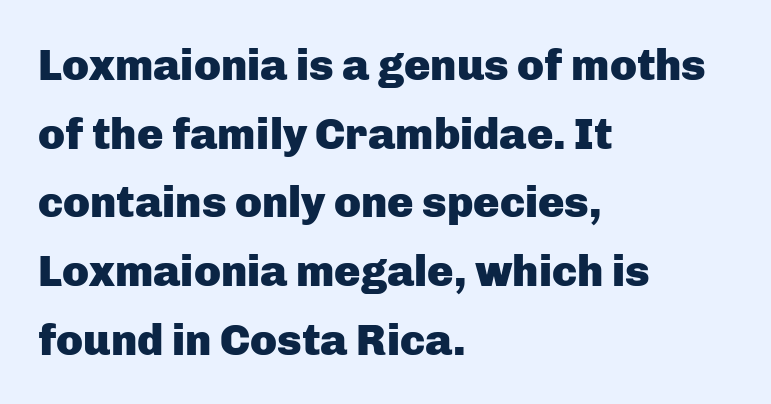
{"serif": "no", "italic": "no", "bold": "yes", "weight": "heavy", "width": "normal", "stroke_contrast": "low", "x_height": "medium", "monospaced": "no", "underline": "no", "align": "left", "line_spacing": "normal", "line_spacing_ratio": 1.56, "letter_spacing": "normal", "letter_spacing_em": 0.0, "glyph_px": 44}
